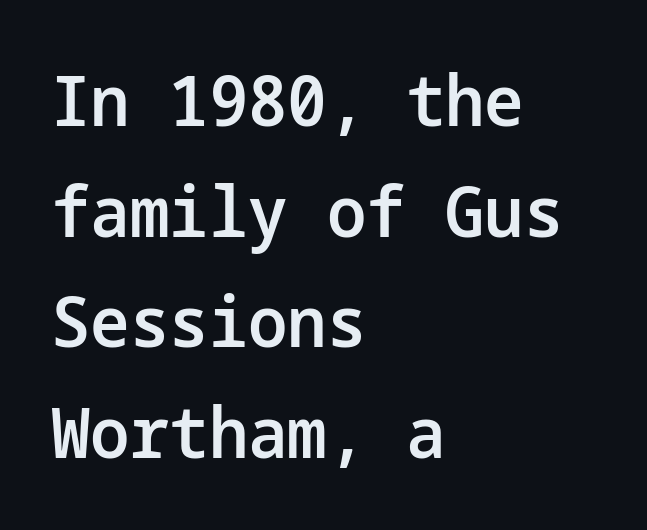
Q: Is the text bold? A: Semi-bold.
Q: Is the text italic (slanted)? A: No, it is upright.
Q: Is the typeface a serif or a sans-serif typeface? A: Sans-serif.
Q: Is the text underlined? A: No.
Q: How is the paragraph aligned? A: Left-aligned.
Q: Is the spacing between letters normal or unusually wide? A: Normal.
Q: Is the spacing between lines tight, normal or loose? A: Normal.
Q: Width (condensed, normal, or wide)? A: Normal.
Q: Stroke contrast? A: Low.
Q: x-height? A: Medium.
